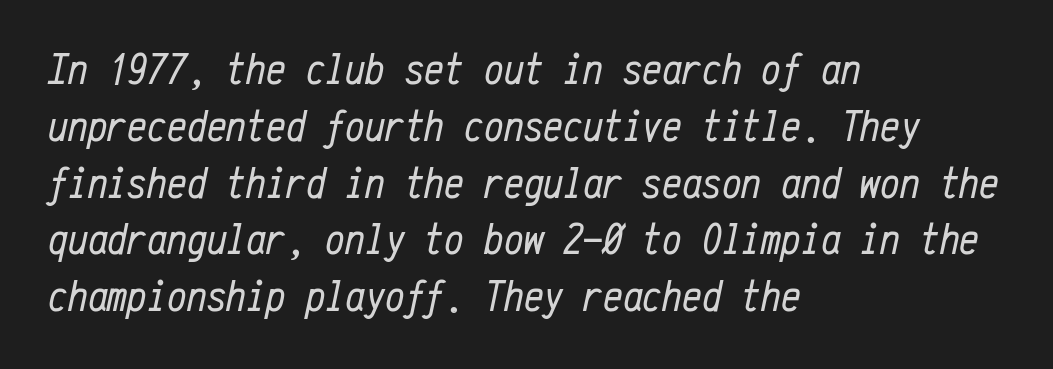
{"italic": "yes", "lean": "right", "slant_degrees": 12, "bold": "no", "weight": "regular", "width": "condensed", "stroke_contrast": "low", "x_height": "medium", "monospaced": "yes", "underline": "no", "align": "left", "line_spacing": "normal", "line_spacing_ratio": 1.29, "letter_spacing": "normal", "letter_spacing_em": 0.0, "glyph_px": 44}
